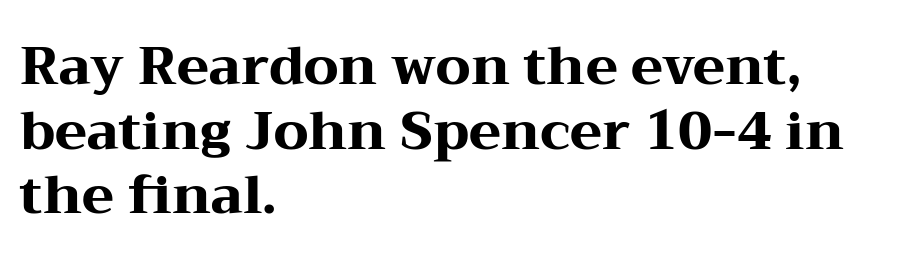
Q: Is the text bold? A: Yes.
Q: Is the text italic (slanted)? A: No, it is upright.
Q: Is the typeface a serif or a sans-serif typeface? A: Serif.
Q: Is the text underlined? A: No.
Q: How is the paragraph aligned? A: Left-aligned.
Q: Is the spacing between letters normal or unusually wide? A: Normal.
Q: Width (condensed, normal, or wide)? A: Wide.
Q: Stroke contrast? A: Medium.
Q: x-height? A: Medium.
Q: Monospaced? A: No.
